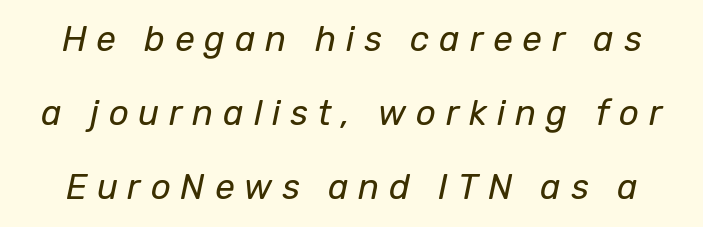
{"italic": "yes", "lean": "right", "slant_degrees": 12, "bold": "no", "weight": "regular", "width": "normal", "stroke_contrast": "low", "x_height": "medium", "monospaced": "no", "underline": "no", "line_spacing": "loose", "line_spacing_ratio": 2.12, "letter_spacing": "wide", "letter_spacing_em": 0.28, "glyph_px": 35}
